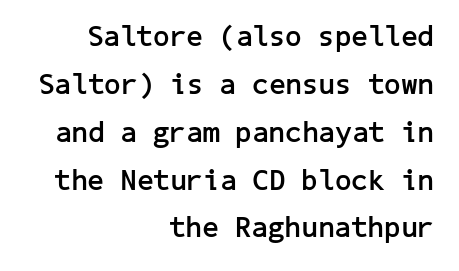
Q: Is the text bold? A: Yes.
Q: Is the text italic (slanted)? A: No, it is upright.
Q: Is the typeface a serif or a sans-serif typeface? A: Sans-serif.
Q: Is the text underlined? A: No.
Q: How is the paragraph aligned? A: Right-aligned.
Q: Is the spacing between letters normal or unusually wide? A: Normal.
Q: Is the spacing between lines tight, normal or loose? A: Normal.
Q: Width (condensed, normal, or wide)? A: Normal.
Q: Stroke contrast? A: Low.
Q: x-height? A: Medium.
